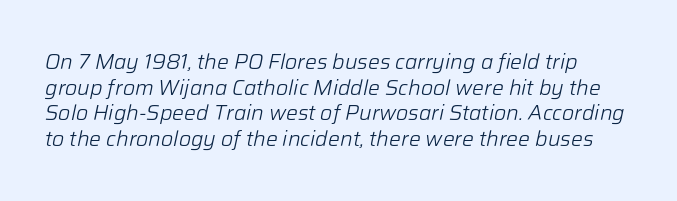
You can tell it's italic because the verticals aren't actually vertical. The typeface has the unassuming heft of standard copy or less. Observe the ordinary spacing: letters are neighbours, not strangers. Underlining? Definitely not there.
